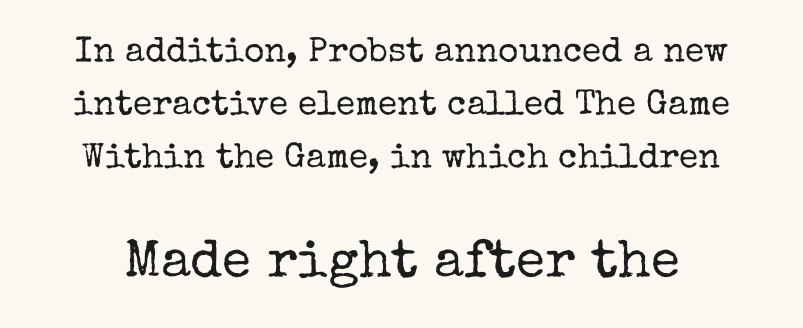
Q: Is the text bold? A: No.
Q: Is the text italic (slanted)? A: No, it is upright.
Q: Is the typeface a serif or a sans-serif typeface? A: Serif.
Q: Is the text underlined? A: No.
Q: Is the spacing between letters normal or unusually wide? A: Normal.
Q: Is the spacing between lines tight, normal or loose? A: Normal.
Q: Which block of text is set in a larger size, the first (top) or the second (bottom)? A: The second (bottom) one.
Q: Width (condensed, normal, or wide)? A: Normal.
Q: Stroke contrast? A: Low.
Q: x-height? A: Medium.
Q: Monospaced? A: No.
